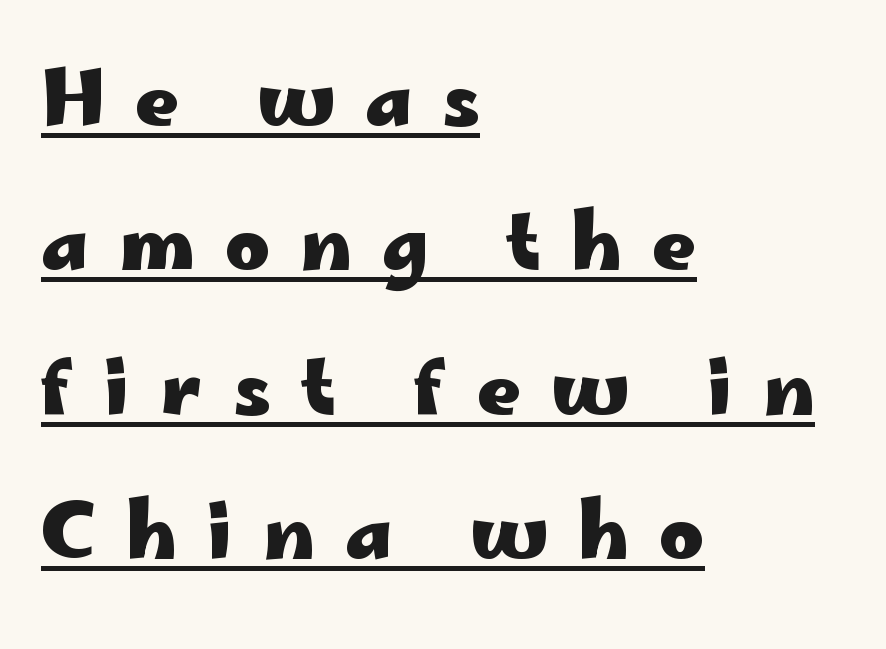
The image shows 76 px heavy, wide sans-serif type, upright; set left-aligned, loose line spacing (1.9x), unusually wide letter spacing (+0.4 em), underlined; low stroke contrast and a small x-height.
